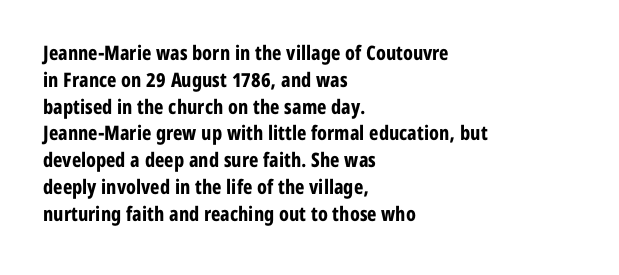
Q: Is the text bold? A: Yes.
Q: Is the text italic (slanted)? A: No, it is upright.
Q: Is the text underlined? A: No.
Q: How is the paragraph aligned? A: Left-aligned.
Q: Is the spacing between letters normal or unusually wide? A: Normal.
Q: Is the spacing between lines tight, normal or loose? A: Normal.
